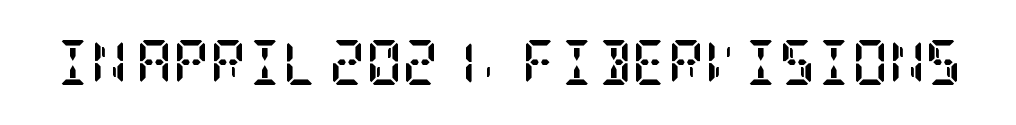
Notice how the stems are strictly vertical — no italics here. On the weight axis this lands at bold, roughly 700. Typographically, this falls in the serif category. A clean baseline with only descenders dipping below it. Glyph-to-glyph distance matches everyday printed text.
